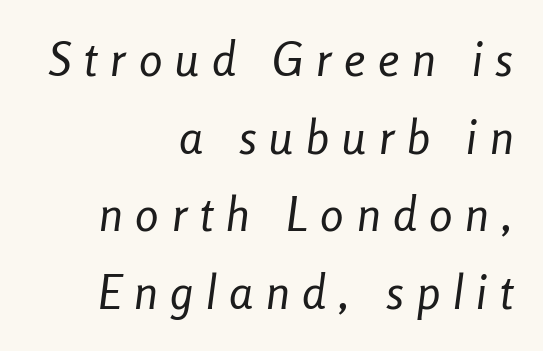
Q: Is the text bold? A: No.
Q: Is the text italic (slanted)? A: Yes, it leans right by about 8 degrees.
Q: Is the text underlined? A: No.
Q: How is the paragraph aligned? A: Right-aligned.
Q: Is the spacing between letters normal or unusually wide? A: Unusually wide.
Q: Is the spacing between lines tight, normal or loose? A: Normal.
Q: Width (condensed, normal, or wide)? A: Condensed.
Q: Stroke contrast? A: Low.
Q: x-height? A: Medium.
Q: Monospaced? A: No.
